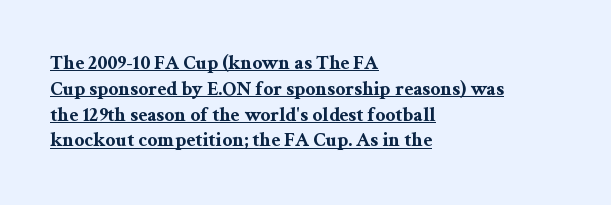
The type sits square on the baseline with zero lean. Characters follow at the spacing the type designer built in. Normally led — the rows are evenly, conventionally spaced. The rendering uses a bold face; every stroke is thick and dark. These lines are set flush left with a ragged right edge. Compared with undecorated copy, this sample adds a rule below the words.
